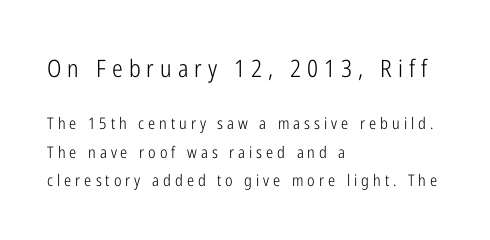
{"italic": "no", "bold": "no", "underline": "no", "align": "left", "line_spacing_ratio": 1.79, "letter_spacing": "wide", "letter_spacing_em": 0.25, "larger_block": "first", "size_ratio": 1.5, "glyph_px": 24}
